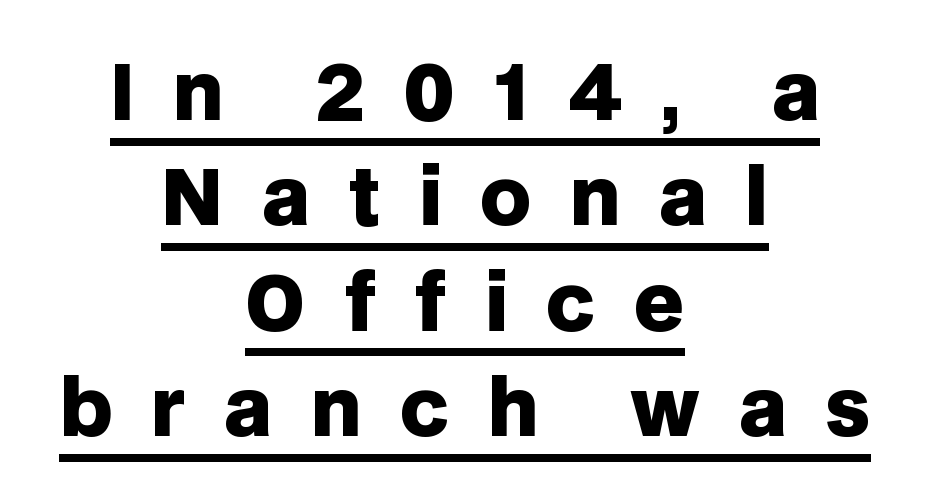
The paragraph shown floats in the horizontal middle. I'd call this a sans setting — the letters go barefoot. A typesetter would call this proportional, since set widths differ per character. Strong, thick strokes mark this as bold type.
